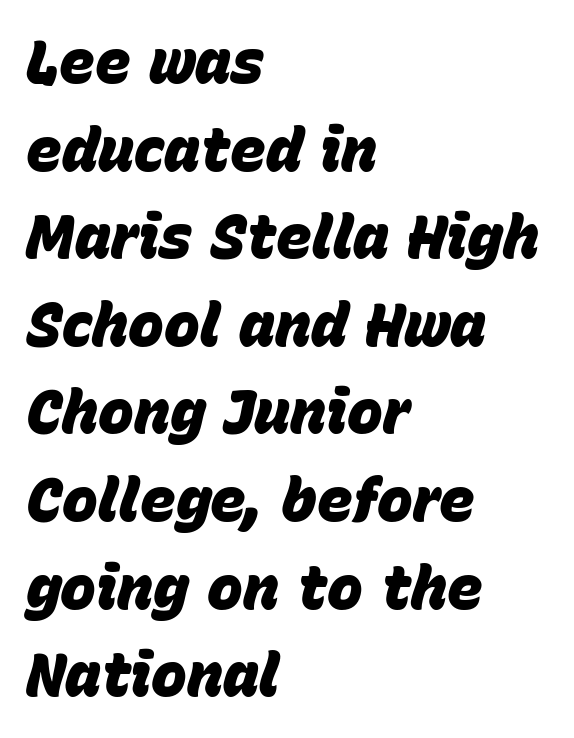
{"italic": "yes", "lean": "right", "slant_degrees": 15, "bold": "yes", "weight": "heavy", "width": "normal", "stroke_contrast": "low", "x_height": "large", "monospaced": "no", "underline": "no", "align": "left", "line_spacing": "normal", "line_spacing_ratio": 1.46, "letter_spacing": "normal", "letter_spacing_em": 0.0, "glyph_px": 60}
